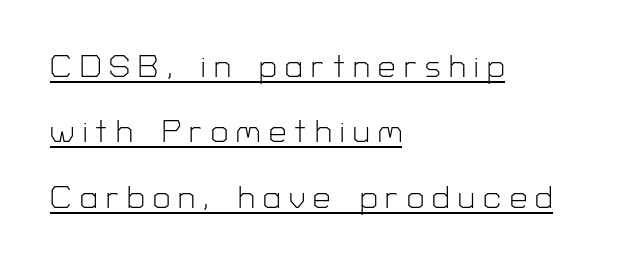
Underline: present. The text was rendered using a sans face with plain stroke endings. Glyph-to-glyph distance is far greater than everyday printed text. Typeset ragged right — the left edge is the straight one.
